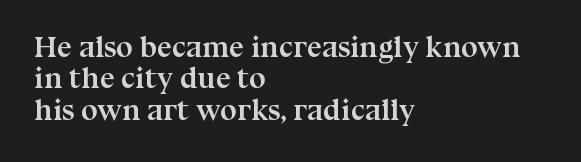
Unmarked baselines from the first word to the last. The compositor pushed each line to the left boundary. Tracking here is standard; glyphs follow each other at the usual distance. I'd call this a serif setting — the letters wear small feet. The face used here is proportionally spaced, like ordinary book or web type.
